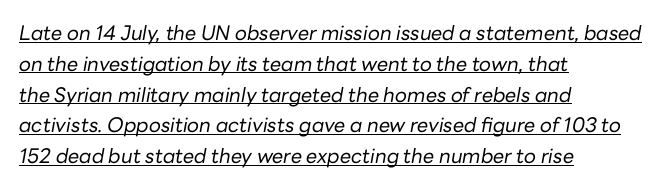
Q: Is the text bold? A: No.
Q: Is the text italic (slanted)? A: Yes, it leans right by about 10 degrees.
Q: Is the text underlined? A: Yes.
Q: How is the paragraph aligned? A: Left-aligned.
Q: Is the spacing between letters normal or unusually wide? A: Normal.
Q: Is the spacing between lines tight, normal or loose? A: Normal.
